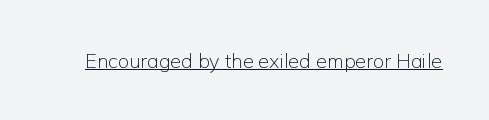
Between one letter and the next there's only the usual sliver of space. A roman cut, with each character standing at attention. The rendered words wear a rule along their underside. Heaviness? Minimal to ordinary, like unemphasized prose.
